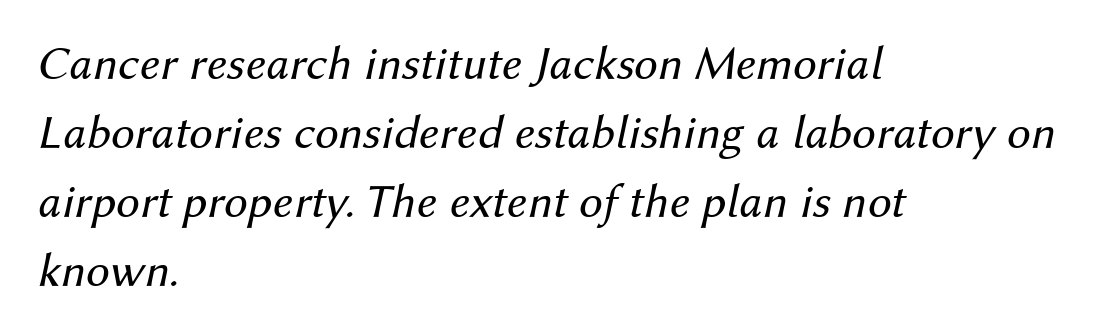
{"italic": "yes", "lean": "right", "slant_degrees": 12, "bold": "no", "weight": "regular", "width": "normal", "stroke_contrast": "medium", "x_height": "medium", "monospaced": "no", "underline": "no", "align": "left", "line_spacing": "normal", "line_spacing_ratio": 1.44, "letter_spacing": "normal", "letter_spacing_em": 0.0, "glyph_px": 48}
